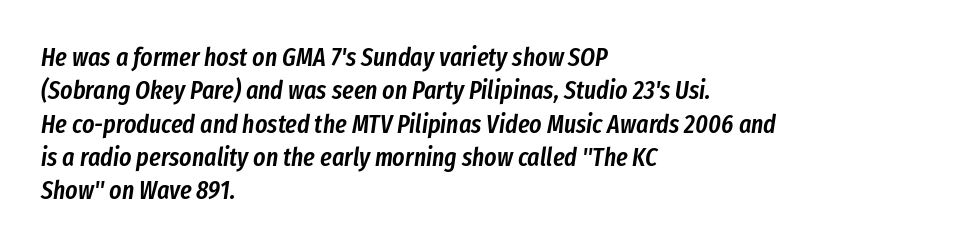
Q: Is the text bold? A: Semi-bold.
Q: Is the text italic (slanted)? A: Yes, it leans right by about 8 degrees.
Q: Is the text underlined? A: No.
Q: How is the paragraph aligned? A: Left-aligned.
Q: Is the spacing between letters normal or unusually wide? A: Normal.
Q: Is the spacing between lines tight, normal or loose? A: Normal.
